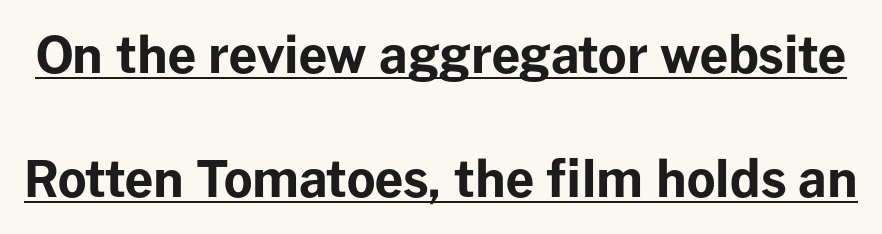
{"serif": "no", "italic": "no", "bold": "yes", "weight": "bold", "width": "normal", "stroke_contrast": "low", "x_height": "medium", "monospaced": "no", "underline": "yes", "line_spacing": "loose", "line_spacing_ratio": 2.49, "letter_spacing": "normal", "letter_spacing_em": 0.0, "glyph_px": 50}
